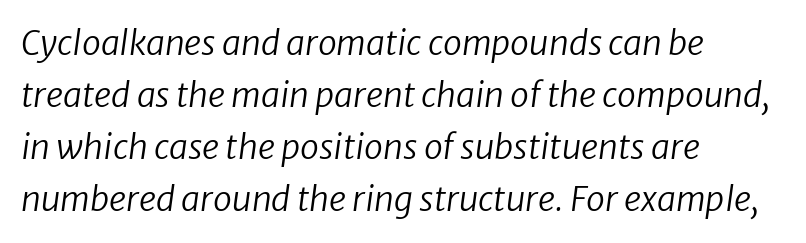
The image shows 34 px regular-weight sans-serif type; set left-aligned, normal line spacing (1.53x), normal letter spacing, not underlined; low stroke contrast and a medium x-height.
